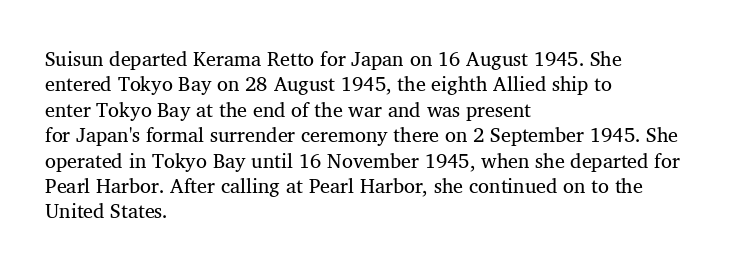
{"italic": "no", "underline": "no", "align": "left", "line_spacing": "normal", "line_spacing_ratio": 1.27, "letter_spacing": "normal", "letter_spacing_em": 0.0, "glyph_px": 20}
